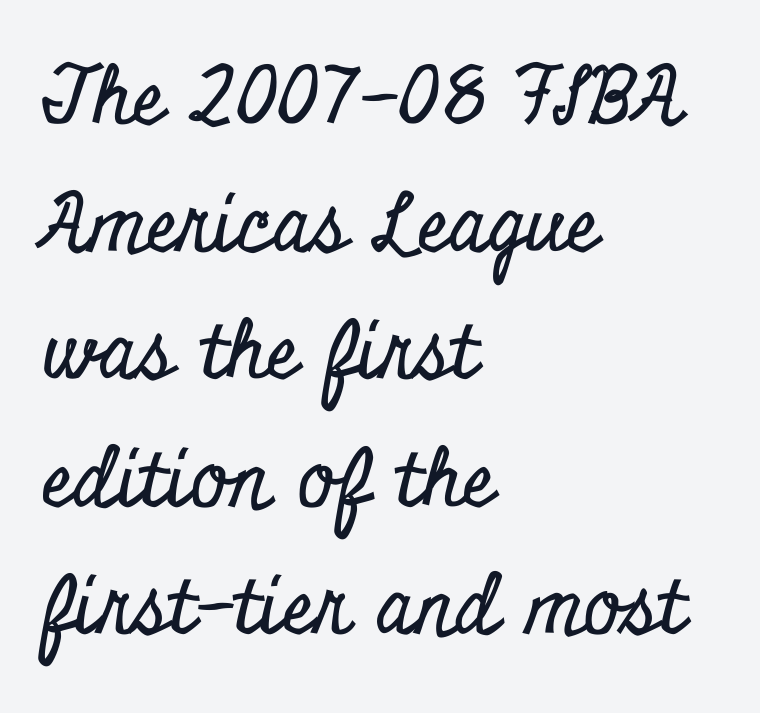
You could call the tracking neutral — neither tight nor loose. Do the characters align in a grid? No, the font is proportional. The glyphs in this specimen are seriffed.
